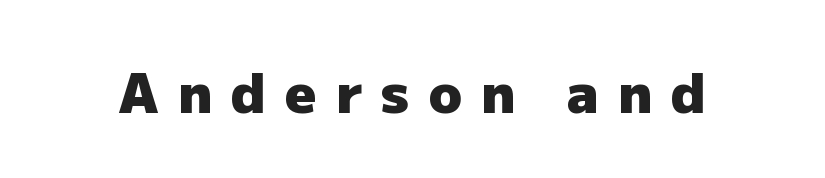
{"serif": "no", "italic": "no", "bold": "yes", "weight": "heavy", "width": "normal", "stroke_contrast": "low", "x_height": "medium", "monospaced": "no", "underline": "no", "letter_spacing": "wide", "letter_spacing_em": 0.34, "glyph_px": 55}
